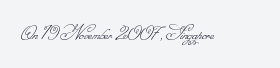
The image shows 21 px text type; set normal letter spacing, not underlined.
